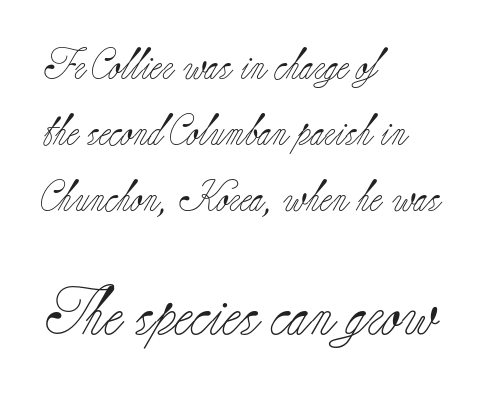
{"serif": "yes", "bold": "no", "weight": "light", "width": "normal", "stroke_contrast": "low", "x_height": "small", "monospaced": "no", "underline": "no", "align": "left", "line_spacing": "loose", "line_spacing_ratio": 2.13, "letter_spacing": "normal", "letter_spacing_em": 0.0, "larger_block": "second", "size_ratio": 1.52, "glyph_px": 47}
